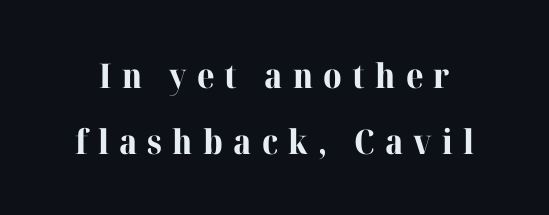
{"serif": "yes", "italic": "no", "bold": "yes", "weight": "bold", "width": "normal", "stroke_contrast": "high", "x_height": "medium", "monospaced": "no", "underline": "no", "line_spacing": "loose", "line_spacing_ratio": 1.94, "letter_spacing": "wide", "letter_spacing_em": 0.3, "glyph_px": 34}
